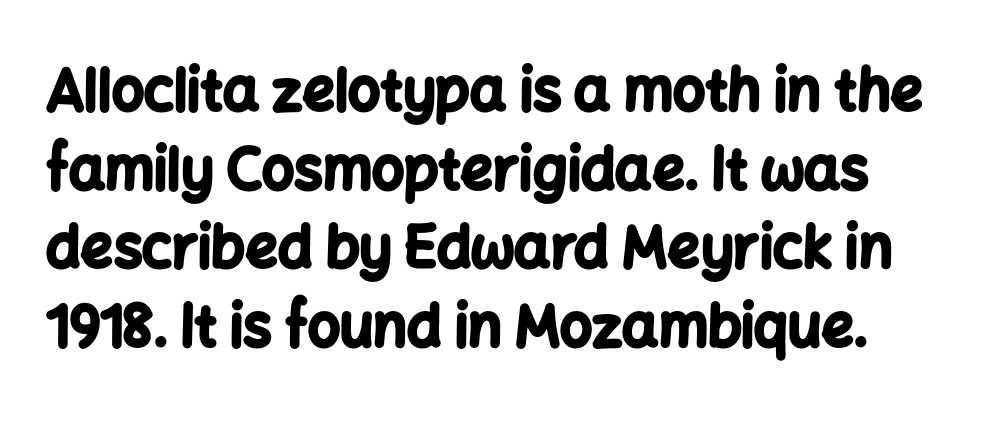
{"serif": "no", "italic": "no", "bold": "yes", "weight": "bold", "width": "normal", "stroke_contrast": "low", "x_height": "medium", "monospaced": "no", "underline": "no", "line_spacing": "normal", "line_spacing_ratio": 1.38, "letter_spacing": "normal", "letter_spacing_em": 0.0, "glyph_px": 57}
